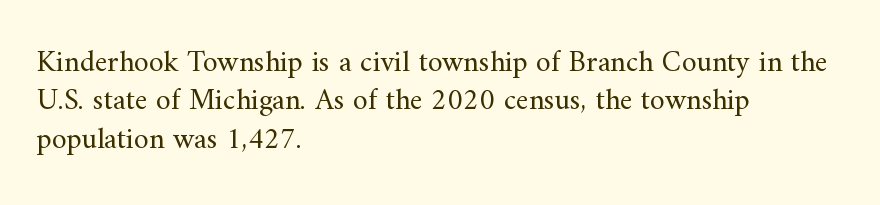
Notice how the stems are strictly vertical — no italics here. Horizontally, the lines are justified to the leading edge only. Stems and bowls with no extra thickness — not bold. Anything drawn beneath the words? Only blank space. Notice how descenders clear the ascenders below comfortably — that's standard leading. Caption: standard tracking, unaltered.
